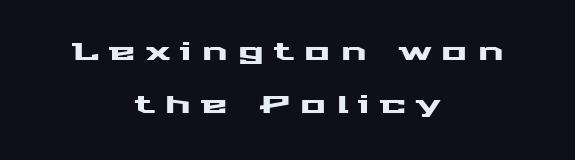
{"italic": "no", "underline": "no", "align": "center", "line_spacing": "loose", "line_spacing_ratio": 2.22, "letter_spacing": "wide", "letter_spacing_em": 0.43, "glyph_px": 24}
